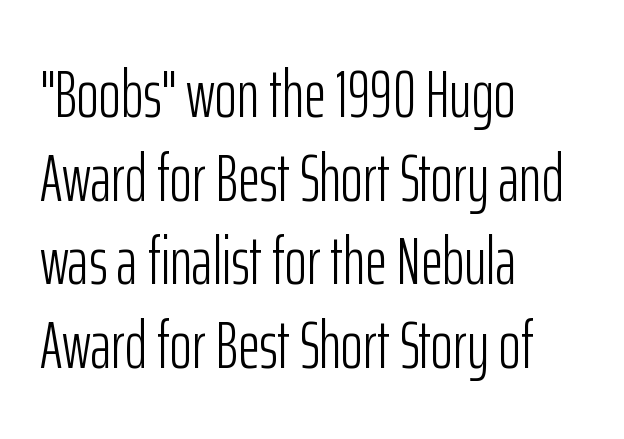
Q: Is the text bold? A: No.
Q: Is the text italic (slanted)? A: No, it is upright.
Q: Is the typeface a serif or a sans-serif typeface? A: Sans-serif.
Q: Is the text underlined? A: No.
Q: How is the paragraph aligned? A: Left-aligned.
Q: Is the spacing between letters normal or unusually wide? A: Normal.
Q: Is the spacing between lines tight, normal or loose? A: Normal.
Q: Width (condensed, normal, or wide)? A: Condensed.
Q: Stroke contrast? A: Low.
Q: x-height? A: Medium.
Q: Monospaced? A: No.
